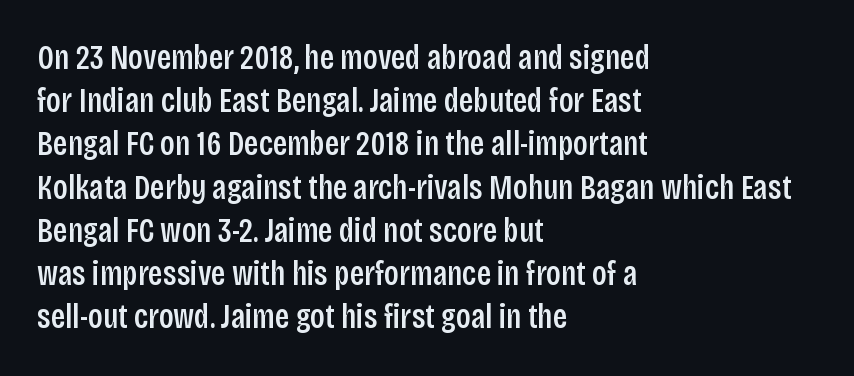
{"serif": "no", "italic": "no", "bold": "semi", "weight": "semibold", "width": "condensed", "stroke_contrast": "low", "x_height": "large", "monospaced": "no", "underline": "no", "align": "left", "line_spacing": "normal", "line_spacing_ratio": 1.27, "letter_spacing": "normal", "letter_spacing_em": 0.0, "glyph_px": 34}
